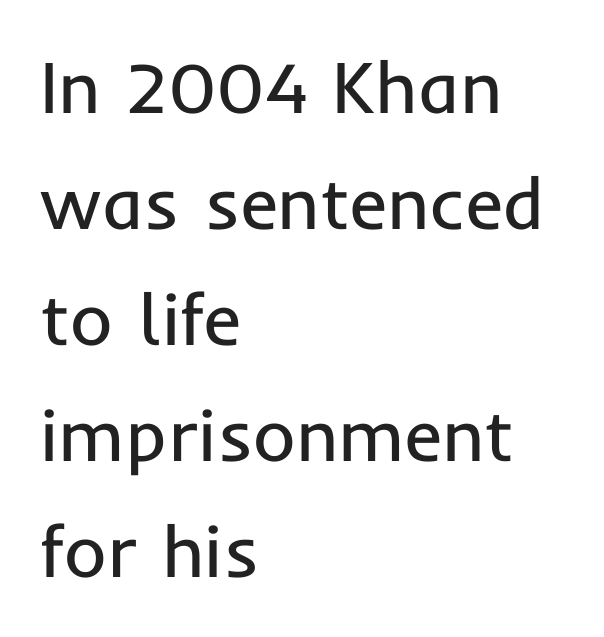
Q: Is the text bold? A: No.
Q: Is the text italic (slanted)? A: No, it is upright.
Q: Is the typeface a serif or a sans-serif typeface? A: Sans-serif.
Q: Is the text underlined? A: No.
Q: How is the paragraph aligned? A: Left-aligned.
Q: Is the spacing between letters normal or unusually wide? A: Normal.
Q: Is the spacing between lines tight, normal or loose? A: Normal.
Q: Width (condensed, normal, or wide)? A: Normal.
Q: Stroke contrast? A: Low.
Q: x-height? A: Medium.
Q: Monospaced? A: No.
